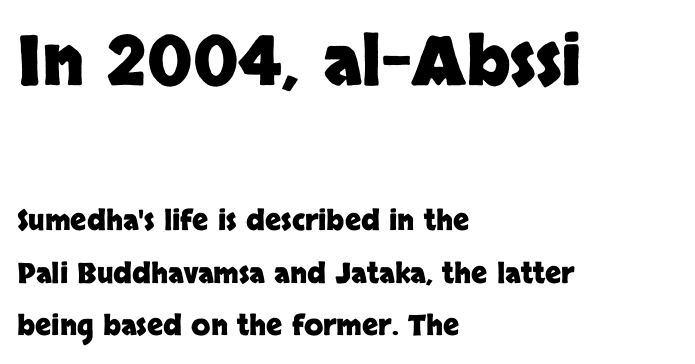
{"serif": "no", "italic": "no", "bold": "yes", "weight": "heavy", "width": "normal", "stroke_contrast": "low", "x_height": "large", "monospaced": "no", "underline": "no", "align": "left", "line_spacing_ratio": 1.88, "letter_spacing": "normal", "letter_spacing_em": 0.0, "larger_block": "first", "size_ratio": 2.46, "glyph_px": 69}
